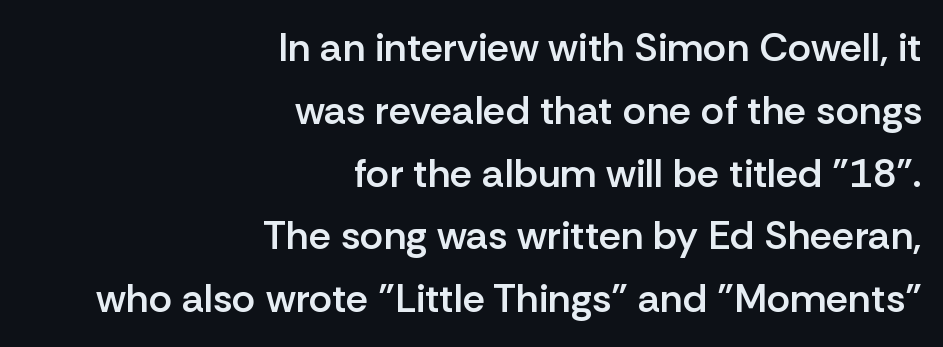
Descenders are the only things crossing below the line. This sample is right-justified, so line beginnings fall wherever the words allow. This sample uses plain, unmodified letter spacing. Normally led — the rows are evenly, conventionally spaced. Rendered with straight, roman letterforms. The face used here is proportionally spaced, like ordinary book or web type.
